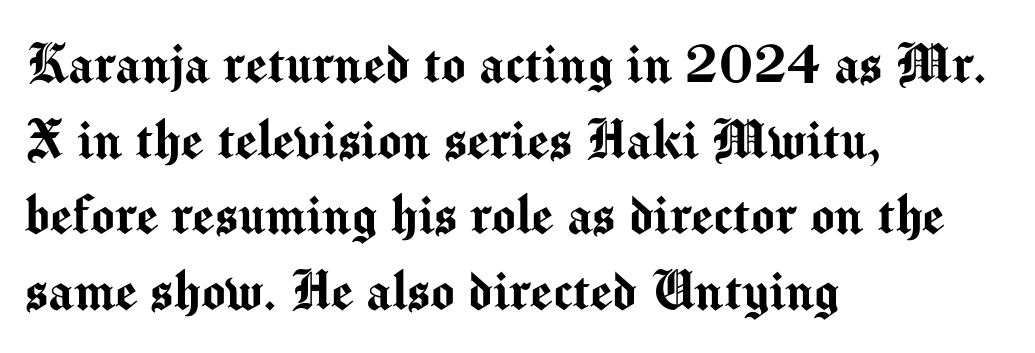
{"serif": "no", "italic": "no", "width": "normal", "stroke_contrast": "medium", "x_height": "medium", "monospaced": "no", "underline": "no", "align": "left", "line_spacing_ratio": 1.2, "letter_spacing": "normal", "letter_spacing_em": 0.0, "glyph_px": 63}
